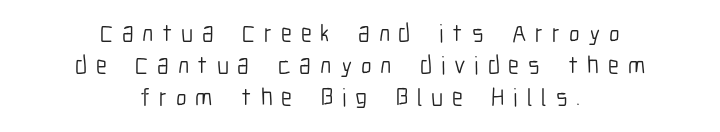
The image shows 25 px text type, upright; set centered, normal line spacing (1.29x), unusually wide letter spacing (+0.35 em), not underlined.
